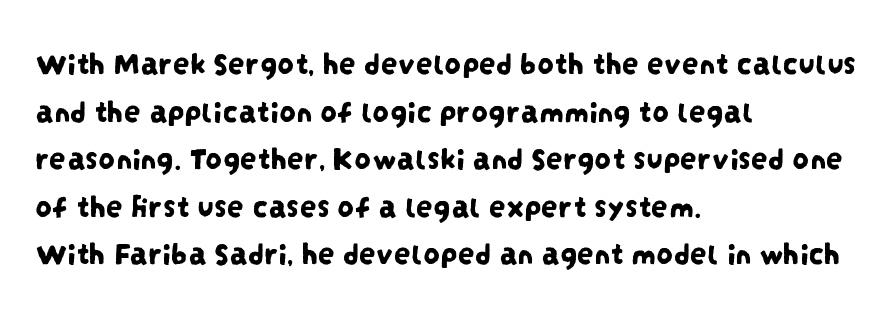
Q: Is the typeface a serif or a sans-serif typeface? A: Sans-serif.
Q: Is the text underlined? A: No.
Q: How is the paragraph aligned? A: Left-aligned.
Q: Is the spacing between letters normal or unusually wide? A: Normal.
Q: Is the spacing between lines tight, normal or loose? A: Normal.
Q: Width (condensed, normal, or wide)? A: Condensed.
Q: Stroke contrast? A: Low.
Q: x-height? A: Large.
Q: Monospaced? A: No.
